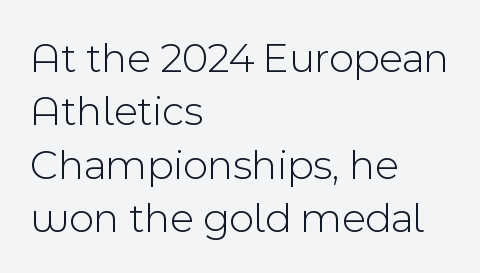
The string is rendered with underlining switched off. The face looks like a standard text weight, possibly lighter. Visually the block forms a straight wall on the left and a jagged coastline on the right. Is this a fixed-width face? No — the glyphs have proportional, varying widths.
